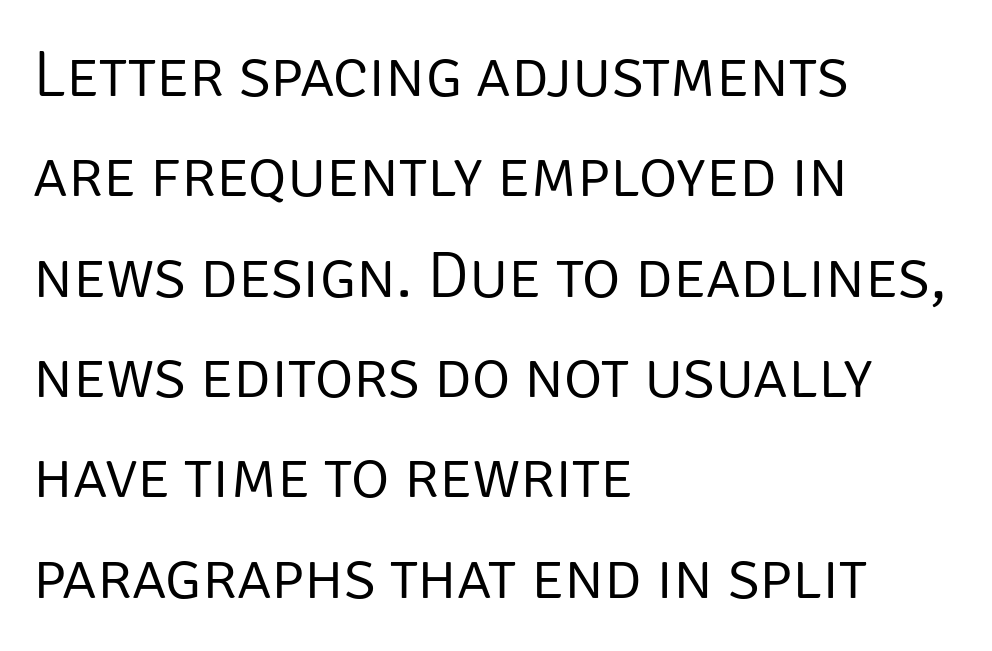
Q: Is the text bold? A: No.
Q: Is the text italic (slanted)? A: No, it is upright.
Q: Is the typeface a serif or a sans-serif typeface? A: Sans-serif.
Q: Is the text underlined? A: No.
Q: How is the paragraph aligned? A: Left-aligned.
Q: Is the spacing between letters normal or unusually wide? A: Normal.
Q: Is the spacing between lines tight, normal or loose? A: Normal.
Q: Width (condensed, normal, or wide)? A: Normal.
Q: Stroke contrast? A: Low.
Q: x-height? A: Large.
Q: Monospaced? A: No.
